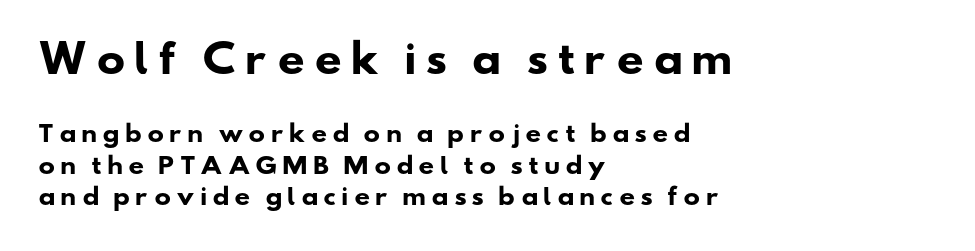
The image shows 38 px heavy, wide sans-serif type; set left-aligned, normal line spacing (1.42x), unusually wide letter spacing (+0.22 em), not underlined; the first (top) block is 1.73x larger; low stroke contrast and a small x-height.
